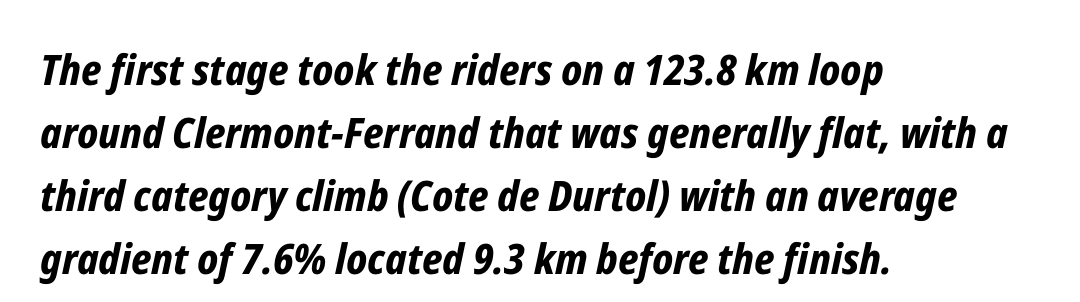
The image shows 42 px bold, condensed type, italic (leaning right); set left-aligned, normal line spacing (1.5x), normal letter spacing, not underlined; low stroke contrast and a medium x-height.
